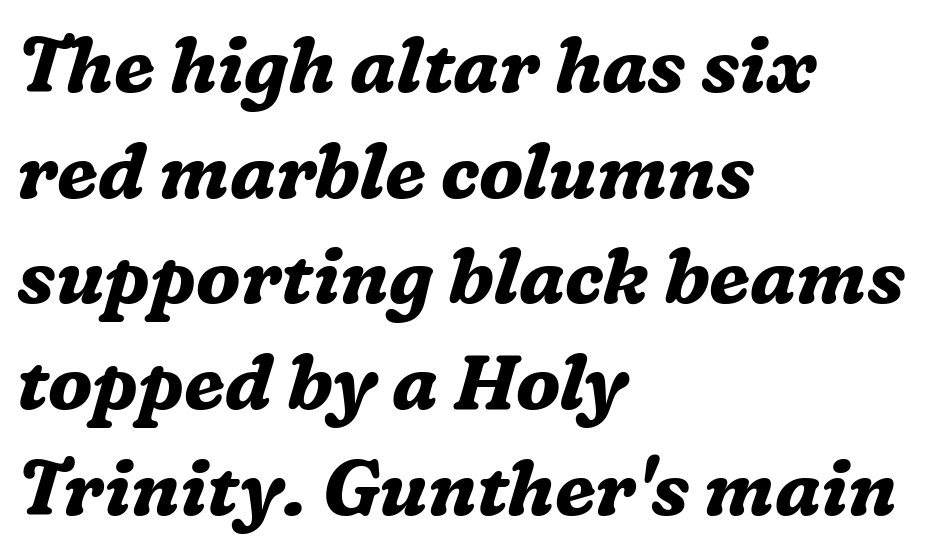
Q: Is the text bold? A: Yes.
Q: Is the text italic (slanted)? A: Yes, it leans right by about 16 degrees.
Q: Is the typeface a serif or a sans-serif typeface? A: Serif.
Q: Is the text underlined? A: No.
Q: How is the paragraph aligned? A: Left-aligned.
Q: Is the spacing between letters normal or unusually wide? A: Normal.
Q: Is the spacing between lines tight, normal or loose? A: Normal.
Q: Width (condensed, normal, or wide)? A: Normal.
Q: Stroke contrast? A: Medium.
Q: x-height? A: Medium.
Q: Monospaced? A: No.
